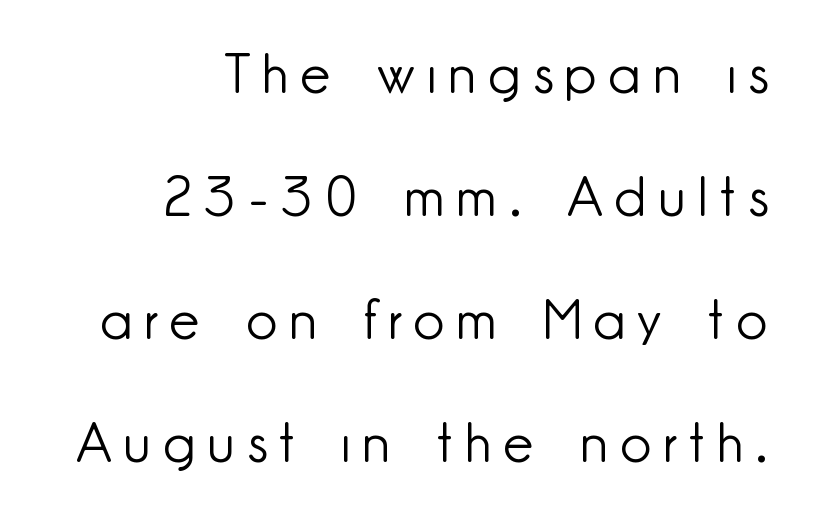
Q: Is the text bold? A: No.
Q: Is the text italic (slanted)? A: No, it is upright.
Q: Is the typeface a serif or a sans-serif typeface? A: Sans-serif.
Q: Is the text underlined? A: No.
Q: How is the paragraph aligned? A: Right-aligned.
Q: Is the spacing between letters normal or unusually wide? A: Unusually wide.
Q: Is the spacing between lines tight, normal or loose? A: Loose.
Q: Width (condensed, normal, or wide)? A: Normal.
Q: Stroke contrast? A: Low.
Q: x-height? A: Small.
Q: Monospaced? A: No.
